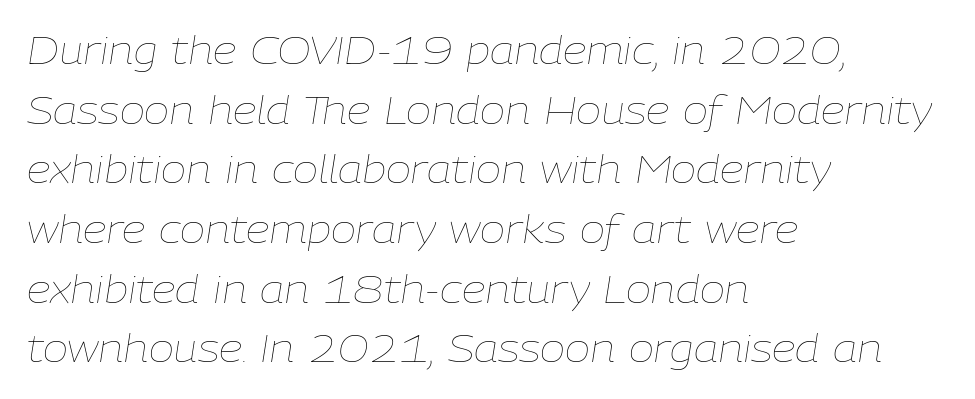
A light-to-regular cut is what we see here. Default kerning and tracking; the words read as compact shapes. Each letter keeps its own natural width here, so spacing adapts to shape. No word sits above an underline.
